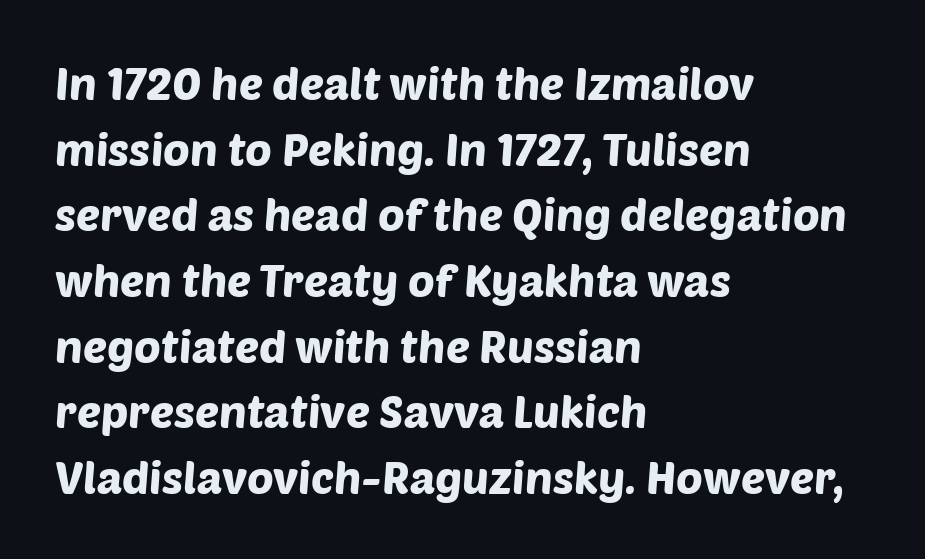
The image shows 45 px sans-serif type; set left-aligned, normal line spacing (1.46x), normal letter spacing, not underlined; low stroke contrast and a large x-height.
